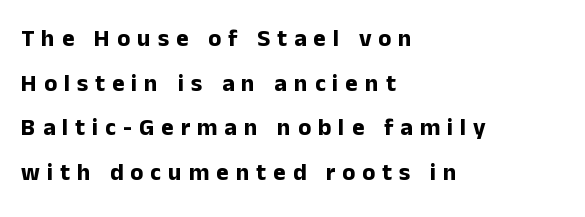
{"italic": "no", "bold": "yes", "underline": "no", "align": "left", "line_spacing_ratio": 1.86, "letter_spacing": "wide", "letter_spacing_em": 0.29, "glyph_px": 24}
